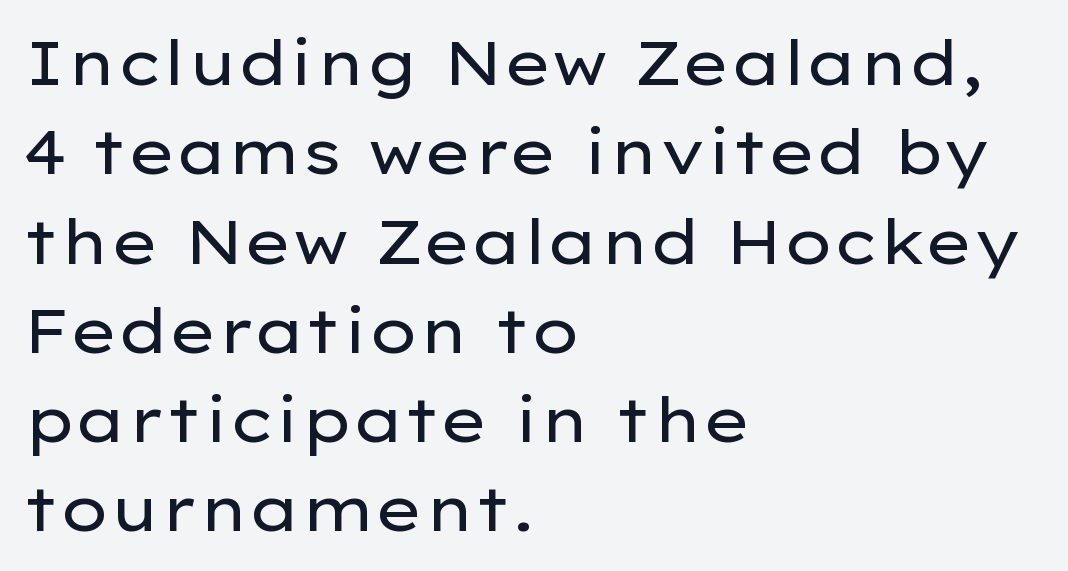
{"serif": "no", "italic": "no", "bold": "no", "weight": "regular", "width": "wide", "stroke_contrast": "low", "x_height": "medium", "monospaced": "no", "underline": "no", "align": "left", "line_spacing": "normal", "line_spacing_ratio": 1.44, "letter_spacing": "normal", "letter_spacing_em": 0.0, "glyph_px": 62}
